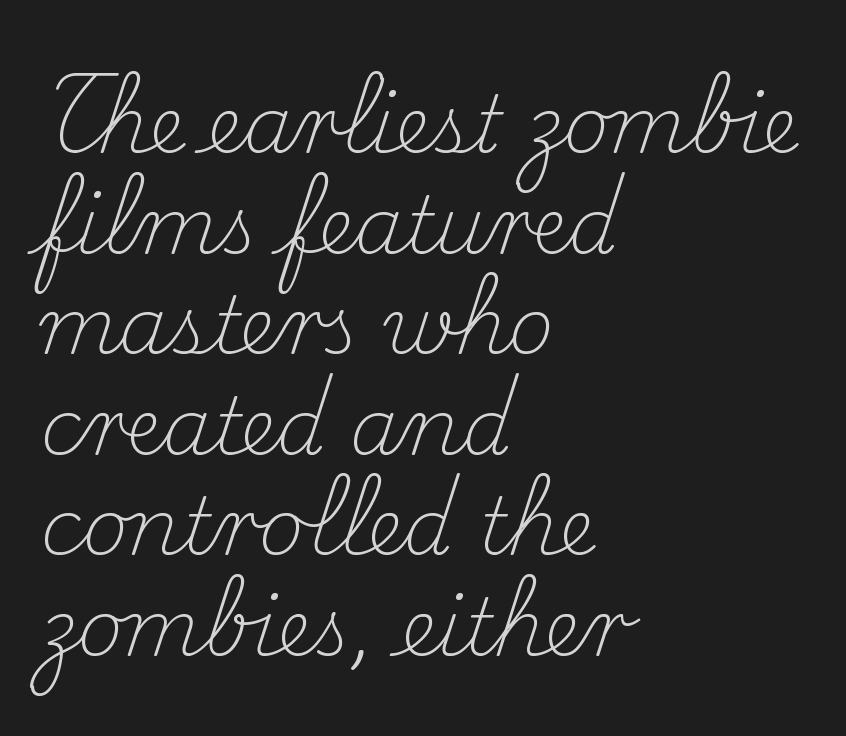
Q: Is the text bold? A: No.
Q: Is the text italic (slanted)? A: Yes.
Q: Is the typeface a serif or a sans-serif typeface? A: Serif.
Q: Is the text underlined? A: No.
Q: How is the paragraph aligned? A: Left-aligned.
Q: Is the spacing between letters normal or unusually wide? A: Normal.
Q: Is the spacing between lines tight, normal or loose? A: Normal.
Q: Width (condensed, normal, or wide)? A: Normal.
Q: Stroke contrast? A: Medium.
Q: x-height? A: Small.
Q: Monospaced? A: No.
